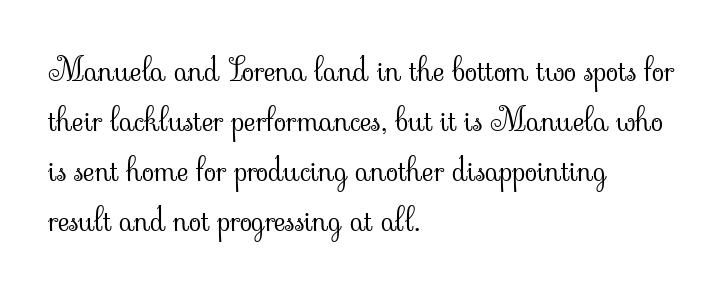
The image shows 32 px light serif type, upright; set left-aligned, normal line spacing (1.56x), normal letter spacing, not underlined; low stroke contrast and a small x-height.
